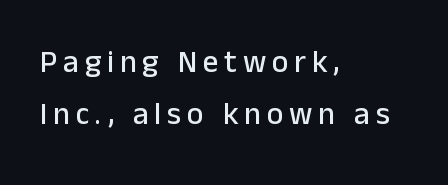
The image shows 31 px sans-serif type, upright; set left-aligned, normal line spacing (1.67x), not underlined; low stroke contrast and a medium x-height.
